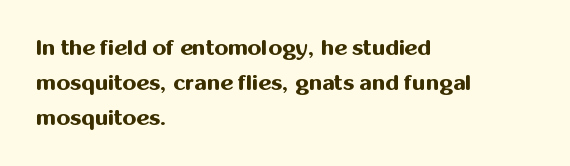
Q: Is the text bold? A: Yes.
Q: Is the text italic (slanted)? A: No, it is upright.
Q: Is the text underlined? A: No.
Q: How is the paragraph aligned? A: Left-aligned.
Q: Is the spacing between letters normal or unusually wide? A: Normal.
Q: Is the spacing between lines tight, normal or loose? A: Normal.
